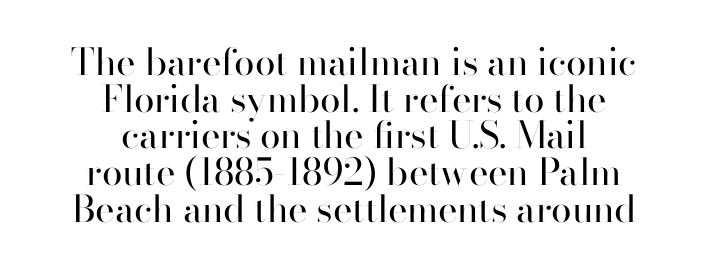
It's the straight-up-and-down kind of type. No extra tracking has been applied to these lines. Beneath every word, the page is bare. Regarding serifs, this sample does without them.
